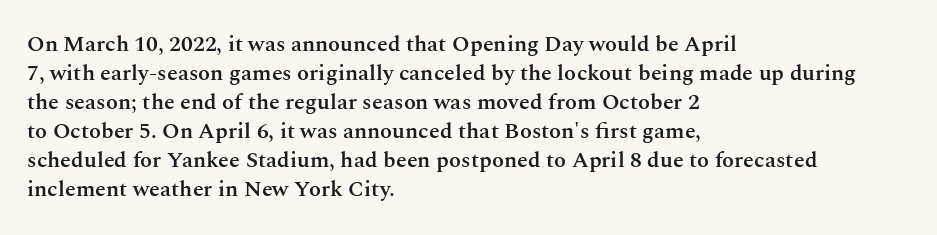
If you drew a ruler down the left edge, every line would touch it. The specimen reads as upright at a glance. The rendering uses a moderate line-height, typical for paragraphs. Has an underline been added? It has not. The line texture is even and compact thanks to regular tracking. Summary of weight: moderately heavy, a semibold.
